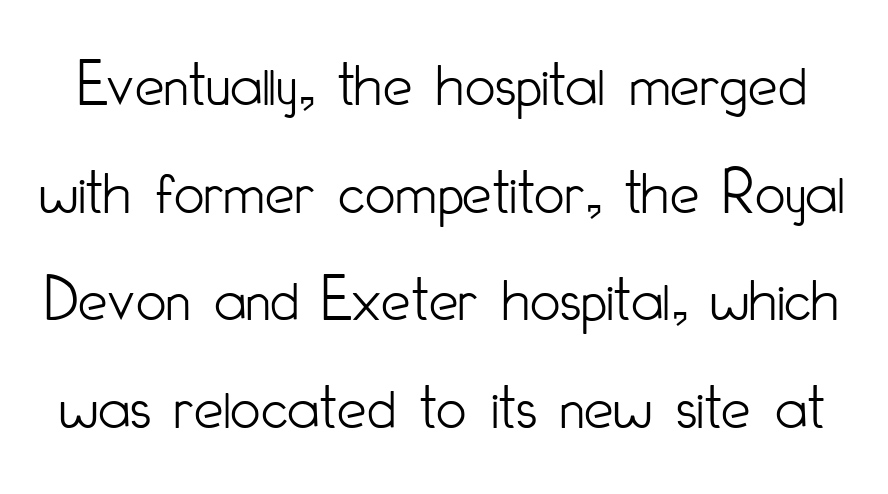
Q: Is the text bold? A: No.
Q: Is the text italic (slanted)? A: No, it is upright.
Q: Is the typeface a serif or a sans-serif typeface? A: Sans-serif.
Q: Is the text underlined? A: No.
Q: Is the spacing between letters normal or unusually wide? A: Normal.
Q: Is the spacing between lines tight, normal or loose? A: Normal.
Q: Width (condensed, normal, or wide)? A: Condensed.
Q: Stroke contrast? A: Low.
Q: x-height? A: Small.
Q: Monospaced? A: No.
